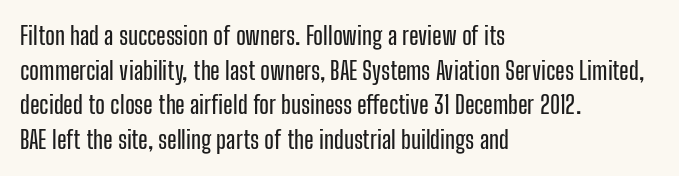
{"italic": "no", "underline": "no", "align": "left", "line_spacing": "normal", "line_spacing_ratio": 1.39, "letter_spacing": "normal", "letter_spacing_em": 0.0, "glyph_px": 25}
